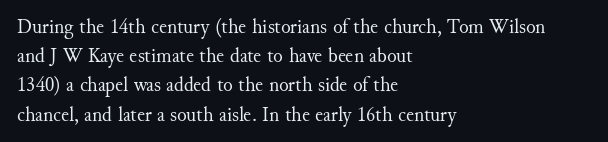
A normal amount of white space separates one row of letters from the next. The foot of each line stays bare and open. The ragged edge is on the right, which tells us the setting is flush left. This sample uses an upright cut, with every glyph sitting square on the baseline. No chunkiness to these letters — they're not bold. Does extra space separate the letters? No, they use regular spacing.
